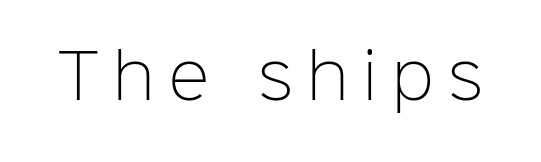
Q: Is the text bold? A: No.
Q: Is the text italic (slanted)? A: No, it is upright.
Q: Is the typeface a serif or a sans-serif typeface? A: Sans-serif.
Q: Is the text underlined? A: No.
Q: Is the spacing between letters normal or unusually wide? A: Unusually wide.
Q: Width (condensed, normal, or wide)? A: Normal.
Q: Stroke contrast? A: Low.
Q: x-height? A: Medium.
Q: Monospaced? A: No.
